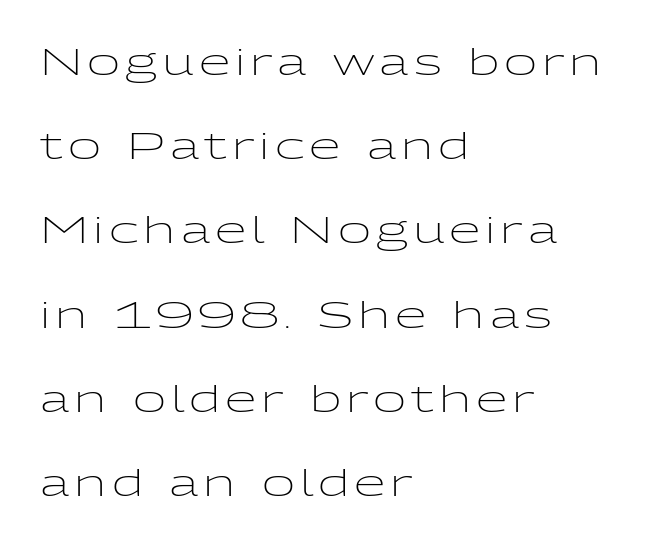
The image shows 36 px light, wide sans-serif type, upright; set left-aligned, loose line spacing (2.34x), not underlined; low stroke contrast and a medium x-height.
